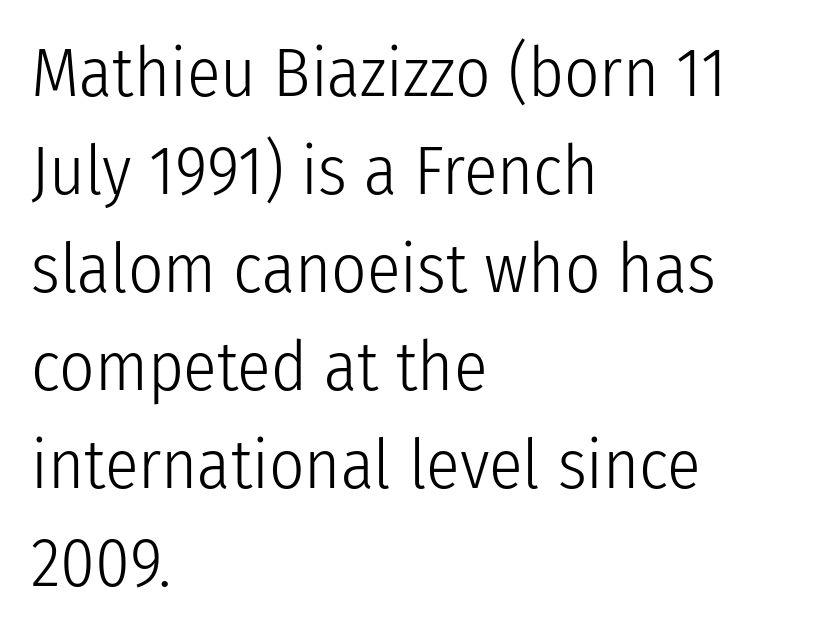
Q: Is the text bold? A: No.
Q: Is the text italic (slanted)? A: No, it is upright.
Q: Is the typeface a serif or a sans-serif typeface? A: Sans-serif.
Q: Is the text underlined? A: No.
Q: How is the paragraph aligned? A: Left-aligned.
Q: Is the spacing between letters normal or unusually wide? A: Normal.
Q: Is the spacing between lines tight, normal or loose? A: Normal.
Q: Width (condensed, normal, or wide)? A: Condensed.
Q: Stroke contrast? A: Low.
Q: x-height? A: Medium.
Q: Monospaced? A: No.
